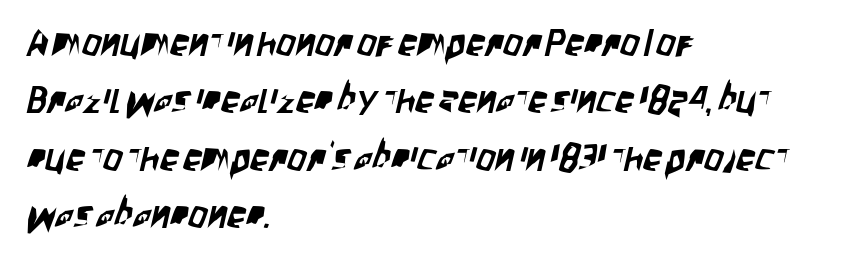
Q: Is the typeface a serif or a sans-serif typeface? A: Sans-serif.
Q: Is the text underlined? A: No.
Q: How is the paragraph aligned? A: Left-aligned.
Q: Is the spacing between letters normal or unusually wide? A: Normal.
Q: Is the spacing between lines tight, normal or loose? A: Normal.
Q: Width (condensed, normal, or wide)? A: Condensed.
Q: Stroke contrast? A: Low.
Q: x-height? A: Large.
Q: Monospaced? A: No.
